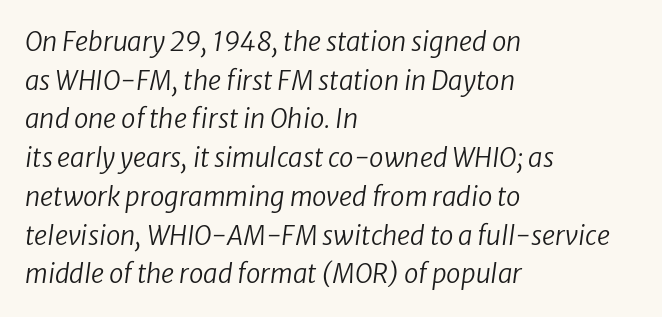
Q: Is the text bold? A: No.
Q: Is the text underlined? A: No.
Q: How is the paragraph aligned? A: Left-aligned.
Q: Is the spacing between letters normal or unusually wide? A: Normal.
Q: Is the spacing between lines tight, normal or loose? A: Normal.
